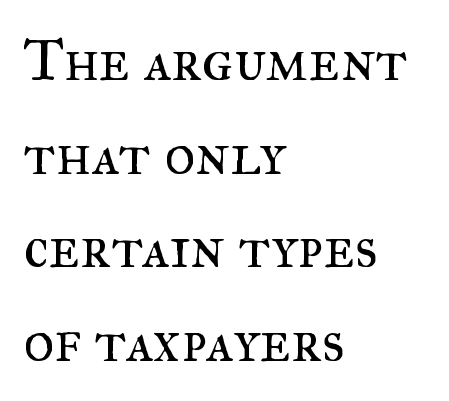
The image shows 60 px regular-weight serif type, upright; set left-aligned, normal line spacing (1.56x), normal letter spacing, not underlined; medium stroke contrast and a small x-height.
